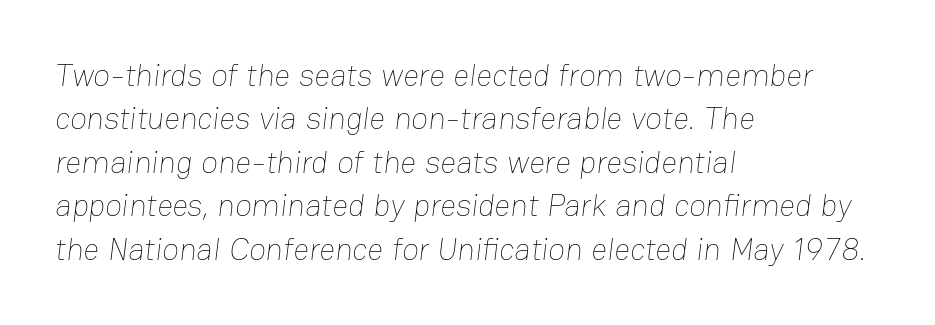
{"bold": "no", "weight": "thin", "width": "normal", "stroke_contrast": "low", "x_height": "medium", "monospaced": "no", "underline": "no", "align": "left", "line_spacing": "normal", "line_spacing_ratio": 1.4, "letter_spacing": "normal", "letter_spacing_em": 0.0, "glyph_px": 31}
